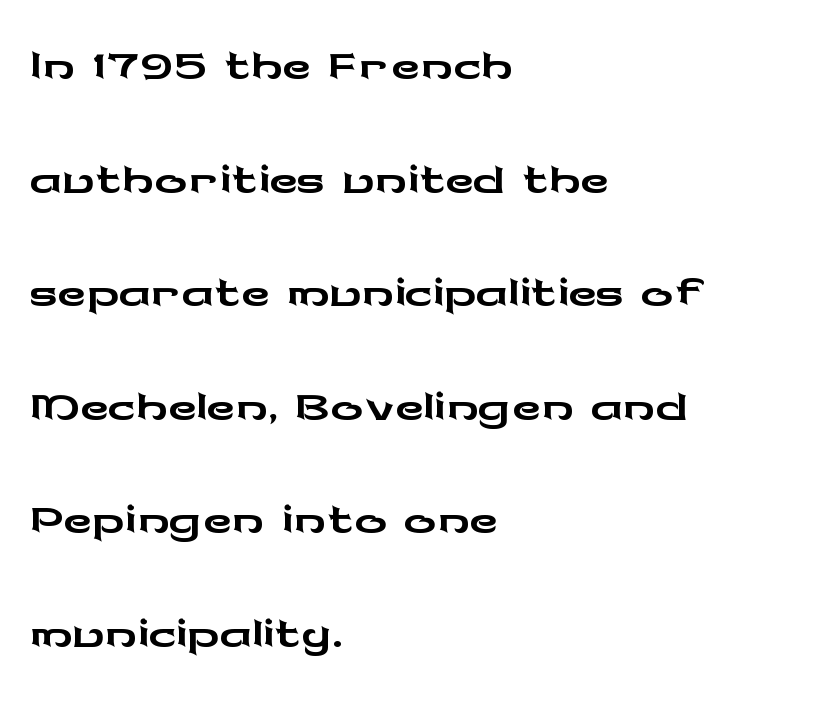
{"serif": "no", "italic": "no", "width": "wide", "stroke_contrast": "low", "x_height": "medium", "monospaced": "no", "underline": "no", "align": "left", "line_spacing": "normal", "line_spacing_ratio": 1.42, "letter_spacing": "normal", "letter_spacing_em": 0.0, "glyph_px": 80}
